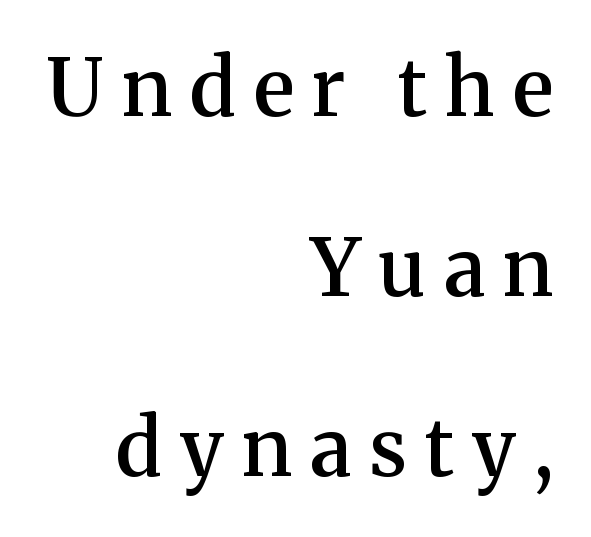
{"serif": "yes", "italic": "no", "bold": "semi", "weight": "semibold", "width": "normal", "stroke_contrast": "medium", "x_height": "medium", "monospaced": "no", "underline": "no", "align": "right", "line_spacing": "loose", "line_spacing_ratio": 2.28, "letter_spacing": "wide", "letter_spacing_em": 0.23, "glyph_px": 79}
